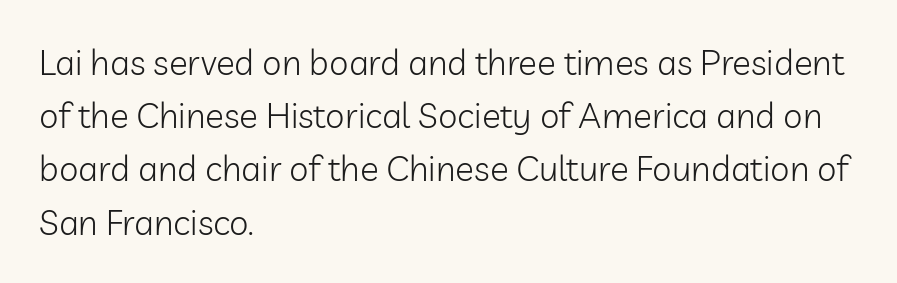
The baseline area is clear. Students, observe: this is what conventionally led text looks like. The rag falls on the right side of this text block. Note the varied advance widths — an 'i' is clearly narrower than an 'm'. The letters stand straight up with perfectly vertical stems.
